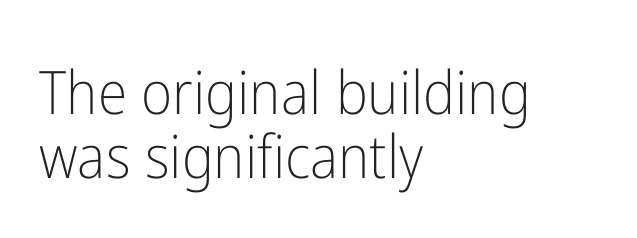
Q: Is the text bold? A: No.
Q: Is the text italic (slanted)? A: No, it is upright.
Q: Is the typeface a serif or a sans-serif typeface? A: Sans-serif.
Q: Is the text underlined? A: No.
Q: How is the paragraph aligned? A: Left-aligned.
Q: Is the spacing between letters normal or unusually wide? A: Normal.
Q: Is the spacing between lines tight, normal or loose? A: Tight.
Q: Width (condensed, normal, or wide)? A: Condensed.
Q: Stroke contrast? A: Low.
Q: x-height? A: Medium.
Q: Monospaced? A: No.
